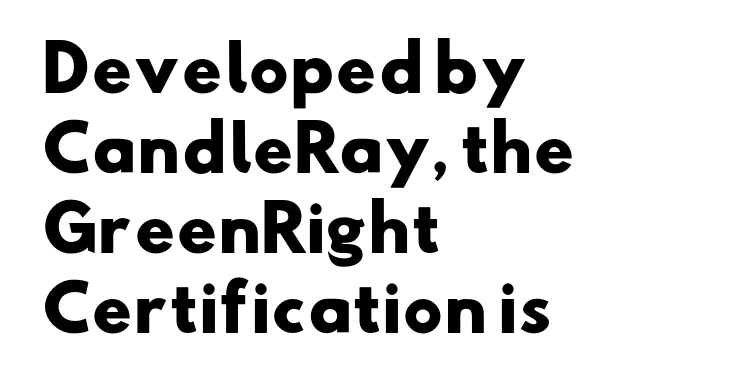
Q: Is the text bold? A: Yes.
Q: Is the typeface a serif or a sans-serif typeface? A: Sans-serif.
Q: Is the text underlined? A: No.
Q: How is the paragraph aligned? A: Left-aligned.
Q: Is the spacing between letters normal or unusually wide? A: Normal.
Q: Is the spacing between lines tight, normal or loose? A: Normal.
Q: Width (condensed, normal, or wide)? A: Wide.
Q: Stroke contrast? A: Low.
Q: x-height? A: Small.
Q: Monospaced? A: No.
